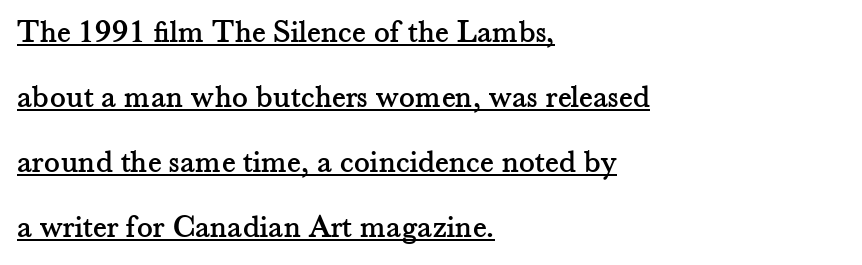
Q: Is the text italic (slanted)? A: No, it is upright.
Q: Is the typeface a serif or a sans-serif typeface? A: Serif.
Q: Is the text underlined? A: Yes.
Q: How is the paragraph aligned? A: Left-aligned.
Q: Is the spacing between letters normal or unusually wide? A: Normal.
Q: Is the spacing between lines tight, normal or loose? A: Loose.
Q: Width (condensed, normal, or wide)? A: Normal.
Q: Stroke contrast? A: Medium.
Q: x-height? A: Small.
Q: Monospaced? A: No.
